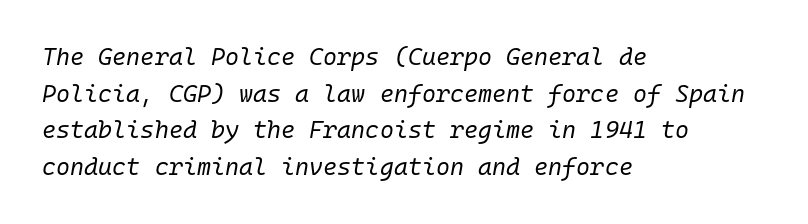
{"italic": "yes", "lean": "right", "slant_degrees": 10, "bold": "no", "underline": "no", "align": "left", "line_spacing": "normal", "line_spacing_ratio": 1.53, "letter_spacing": "normal", "letter_spacing_em": 0.0, "glyph_px": 24}
